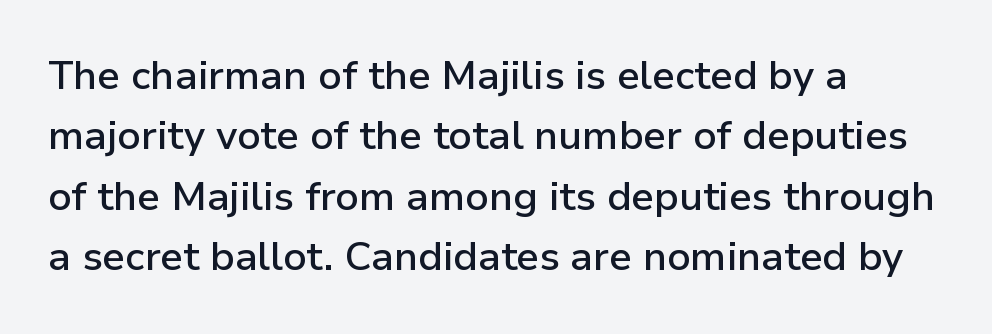
{"serif": "no", "italic": "no", "bold": "semi", "weight": "semibold", "width": "normal", "stroke_contrast": "low", "x_height": "medium", "monospaced": "no", "underline": "no", "align": "left", "line_spacing": "normal", "line_spacing_ratio": 1.51, "letter_spacing": "normal", "letter_spacing_em": 0.0, "glyph_px": 40}
